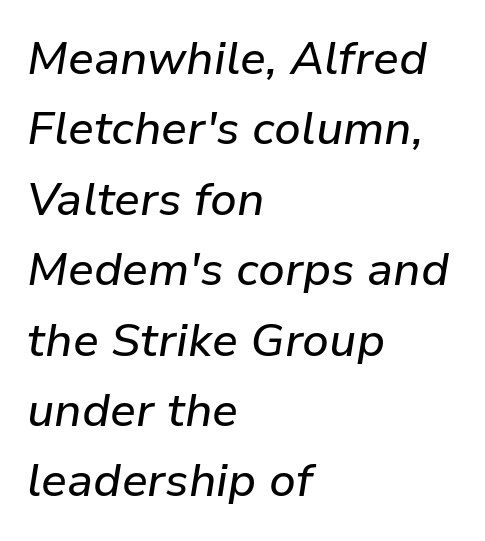
Casual observation: everything's shoved over to the left. In terms of posture, this sample is oblique. Horizontal bands of white between lines are of average thickness. Words appear dense and cohesive because spacing is normal. The letters advance in unequal steps, a hallmark of proportional type. The zone under the glyphs is completely vacant.
